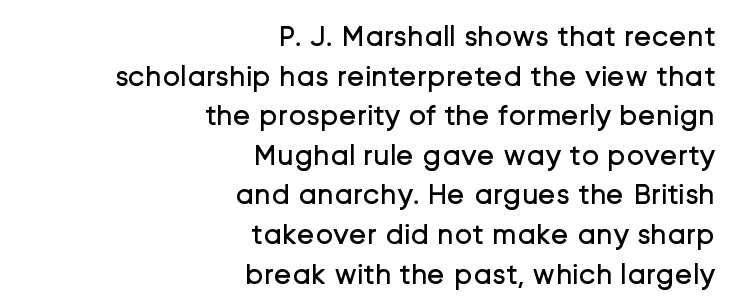
{"serif": "no", "italic": "no", "bold": "no", "weight": "regular", "width": "normal", "stroke_contrast": "low", "x_height": "medium", "monospaced": "no", "underline": "no", "align": "right", "line_spacing": "normal", "line_spacing_ratio": 1.32, "letter_spacing": "normal", "letter_spacing_em": 0.0, "glyph_px": 30}
